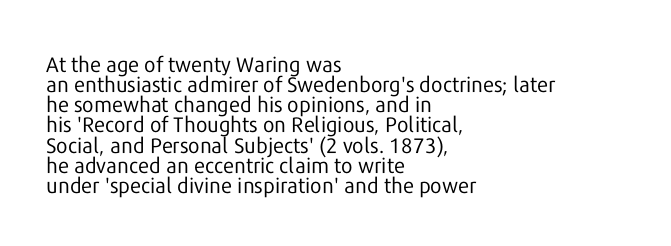
Q: Is the text bold? A: No.
Q: Is the text italic (slanted)? A: No, it is upright.
Q: Is the text underlined? A: No.
Q: How is the paragraph aligned? A: Left-aligned.
Q: Is the spacing between letters normal or unusually wide? A: Normal.
Q: Is the spacing between lines tight, normal or loose? A: Tight.
